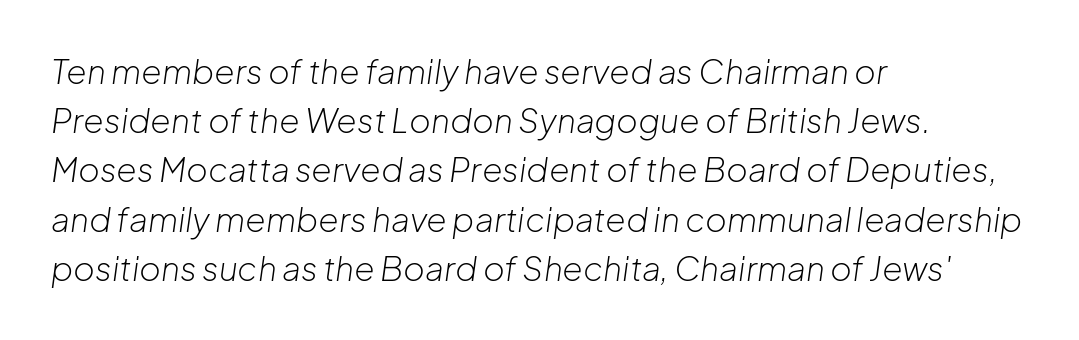
The image shows 33 px light type, italic (leaning right); set left-aligned, normal line spacing (1.49x), normal letter spacing, not underlined; low stroke contrast and a medium x-height.
